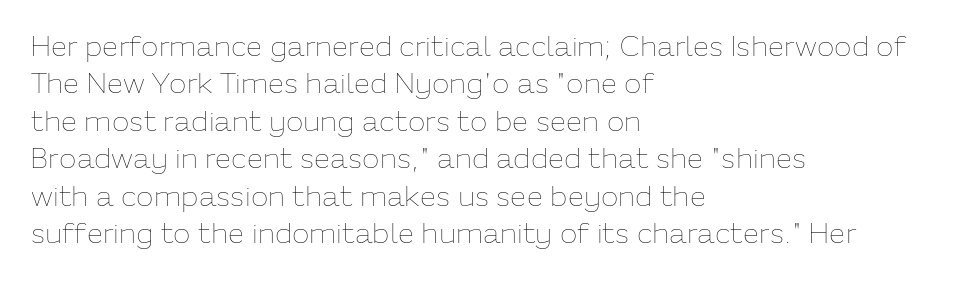
Q: Is the text bold? A: No.
Q: Is the text italic (slanted)? A: No, it is upright.
Q: Is the text underlined? A: No.
Q: How is the paragraph aligned? A: Left-aligned.
Q: Is the spacing between letters normal or unusually wide? A: Normal.
Q: Is the spacing between lines tight, normal or loose? A: Normal.
Q: Width (condensed, normal, or wide)? A: Normal.
Q: Stroke contrast? A: Low.
Q: x-height? A: Medium.
Q: Monospaced? A: No.
